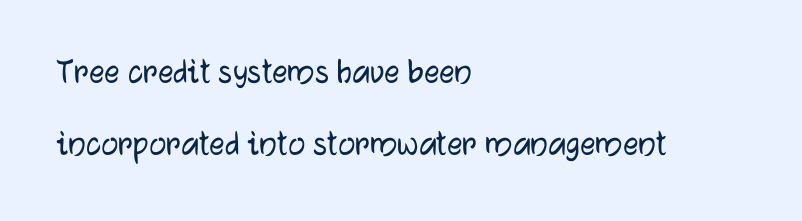
Q: Is the text italic (slanted)? A: No, it is upright.
Q: Is the typeface a serif or a sans-serif typeface? A: Sans-serif.
Q: Is the text underlined? A: No.
Q: How is the paragraph aligned? A: Left-aligned.
Q: Is the spacing between letters normal or unusually wide? A: Normal.
Q: Width (condensed, normal, or wide)? A: Normal.
Q: Stroke contrast? A: Low.
Q: x-height? A: Medium.
Q: Monospaced? A: No.
